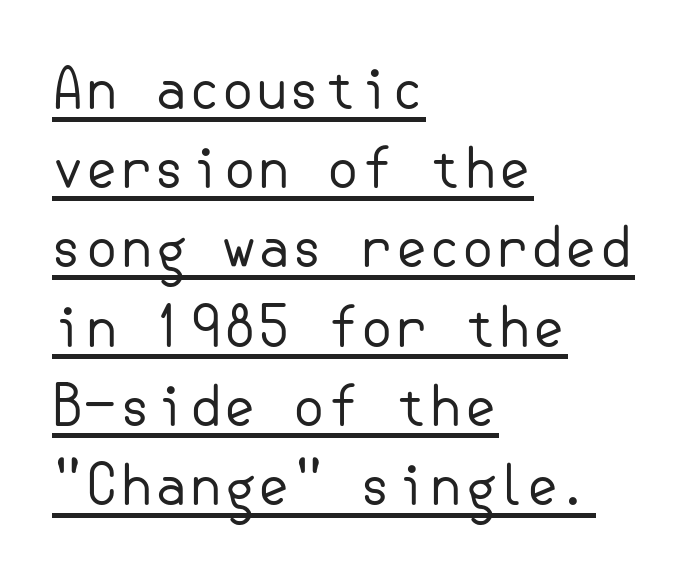
{"serif": "no", "italic": "no", "bold": "no", "weight": "regular", "width": "normal", "stroke_contrast": "low", "x_height": "small", "underline": "yes", "align": "left", "line_spacing": "normal", "line_spacing_ratio": 1.44, "letter_spacing": "normal", "letter_spacing_em": 0.0, "glyph_px": 55}
